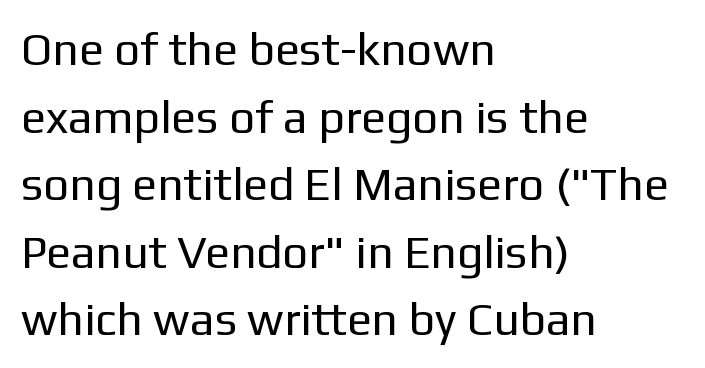
Unmarked baselines from the first word to the last. These lines are rendered in a variable-pitch font. If you drew a ruler down the left edge, every line would touch it. Stem width sits at or under what a default text font uses.
